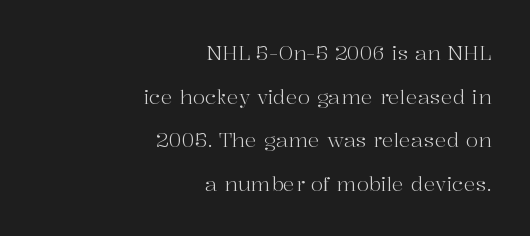
{"italic": "no", "bold": "no", "underline": "no", "align": "right", "line_spacing": "loose", "line_spacing_ratio": 2.18, "letter_spacing": "normal", "letter_spacing_em": 0.0, "glyph_px": 20}
